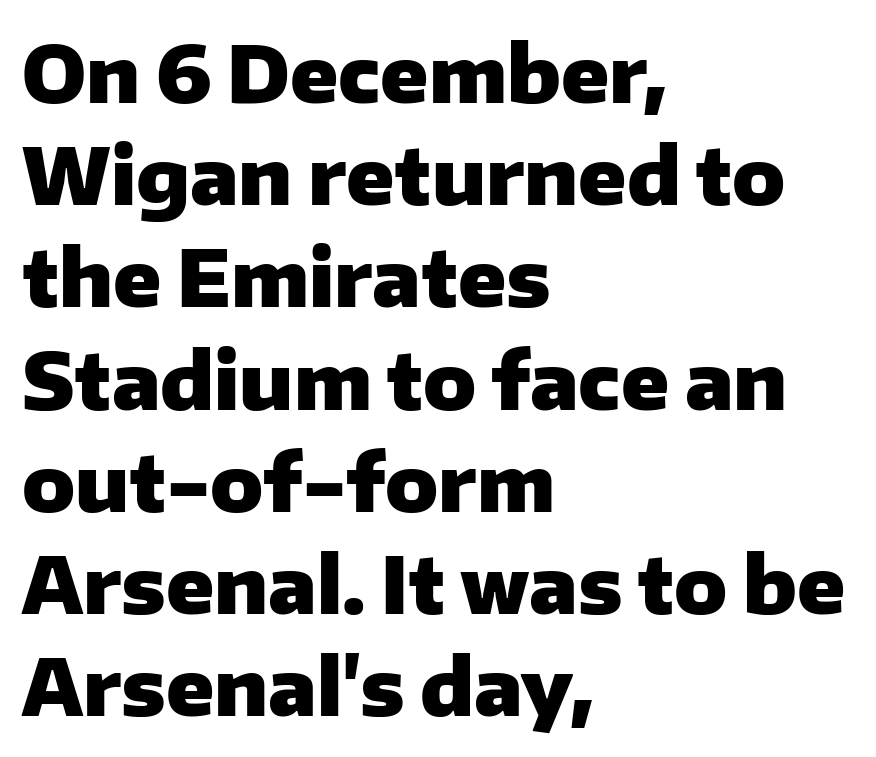
The image shows 78 px heavy sans-serif type, upright; set left-aligned, normal line spacing (1.31x), normal letter spacing, not underlined; low stroke contrast and a medium x-height.
